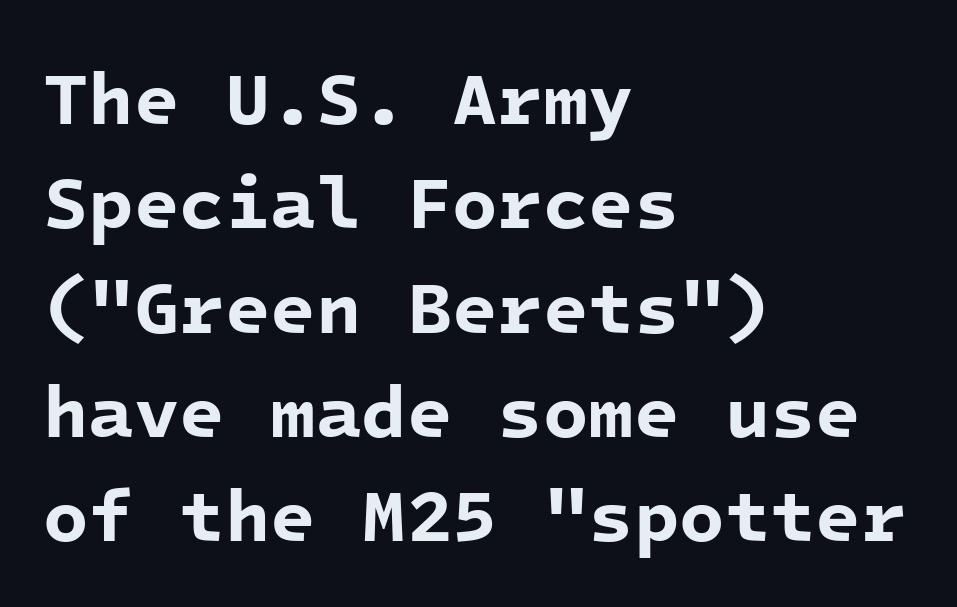
A full-strength bold gives these letters their thick strokes. Vertical spacing — default. Fixed-width glyphs throughout — classic coding-font behaviour. No extra tracking has been applied to these lines.
